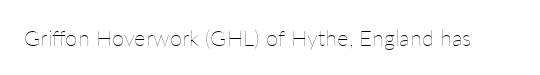
The space directly below the letters is spotless. Quick note: not italic, upright. The line texture is even and compact thanks to regular tracking. These glyphs show unthickened strokes, regular width or finer.
